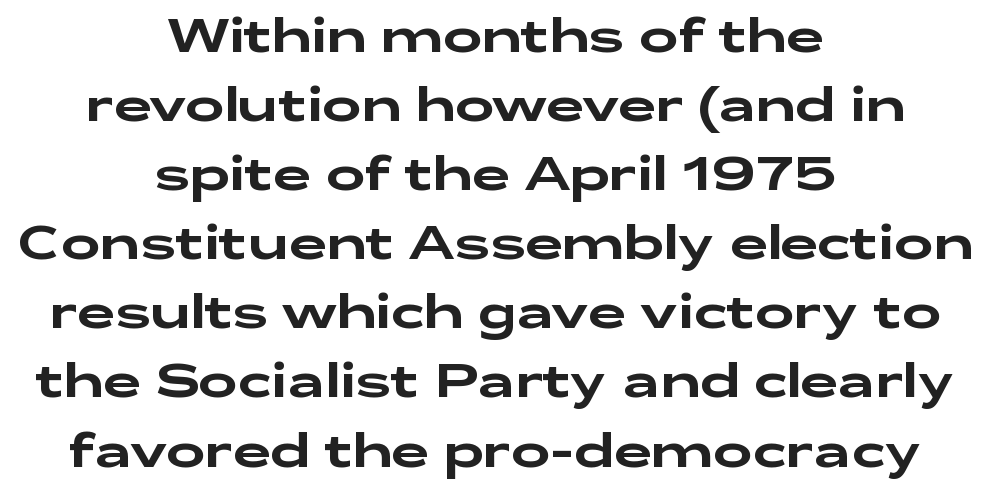
{"serif": "no", "italic": "no", "width": "wide", "stroke_contrast": "low", "x_height": "medium", "monospaced": "no", "underline": "no", "align": "center", "line_spacing": "normal", "line_spacing_ratio": 1.47, "letter_spacing": "normal", "letter_spacing_em": 0.0, "glyph_px": 47}
